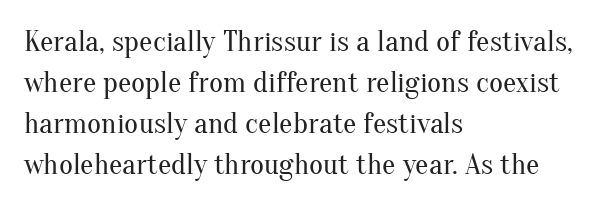
Weight: not bold — regular or lighter. The font's upright variant was chosen for this text. Each new line begins a customary step beneath the previous one. Line starts are locked; line ends wander.
